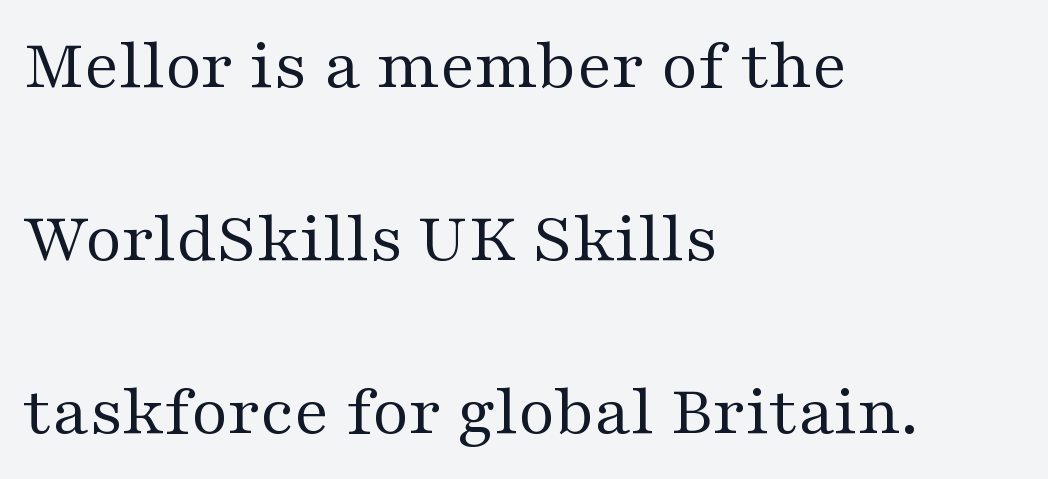
{"serif": "yes", "italic": "no", "bold": "no", "weight": "regular", "width": "wide", "stroke_contrast": "medium", "x_height": "medium", "monospaced": "no", "underline": "no", "align": "left", "line_spacing": "loose", "line_spacing_ratio": 2.4, "letter_spacing": "normal", "letter_spacing_em": 0.0, "glyph_px": 72}
